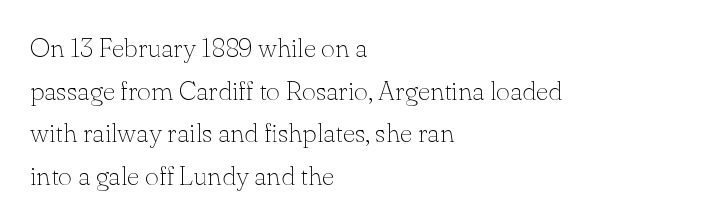
The image shows 27 px text type, upright; set left-aligned, normal line spacing (1.58x), normal letter spacing, not underlined.
